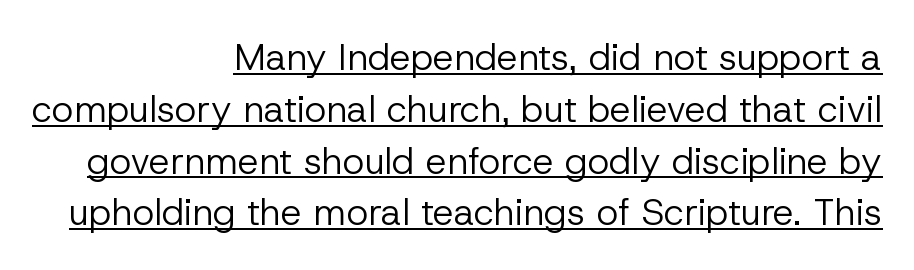
The image shows 37 px regular-weight sans-serif type, upright; set right-aligned, normal line spacing (1.4x), normal letter spacing, underlined; low stroke contrast and a medium x-height.
